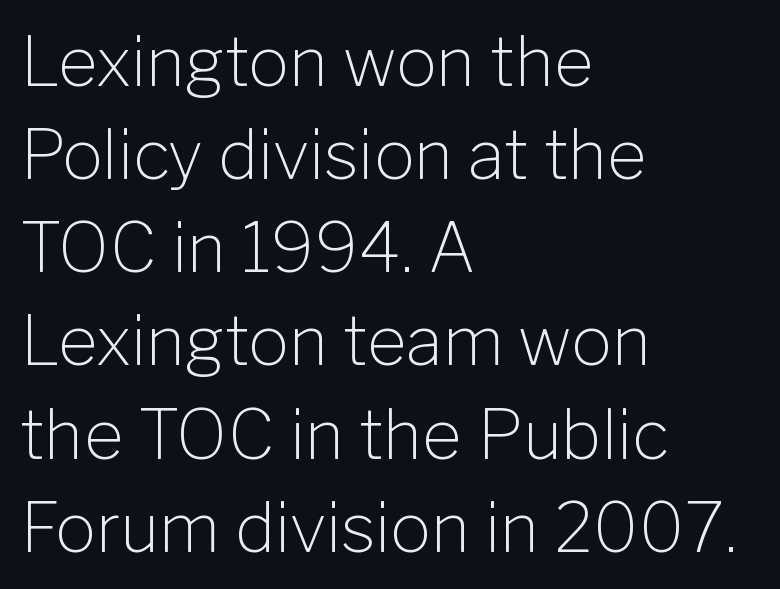
The image shows 68 px light sans-serif type, upright; set left-aligned, normal line spacing (1.37x), normal letter spacing, not underlined; low stroke contrast and a medium x-height.
